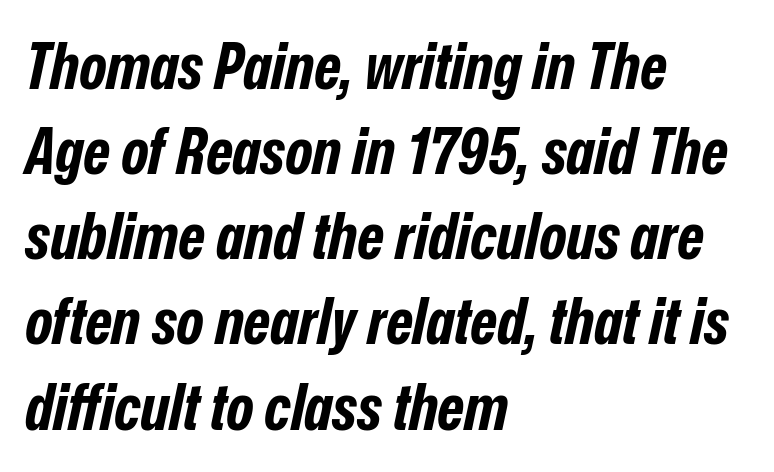
{"italic": "yes", "lean": "right", "slant_degrees": 12, "bold": "yes", "weight": "bold", "width": "condensed", "stroke_contrast": "low", "x_height": "medium", "monospaced": "no", "underline": "no", "align": "left", "line_spacing": "normal", "line_spacing_ratio": 1.31, "letter_spacing": "normal", "letter_spacing_em": 0.0, "glyph_px": 65}
